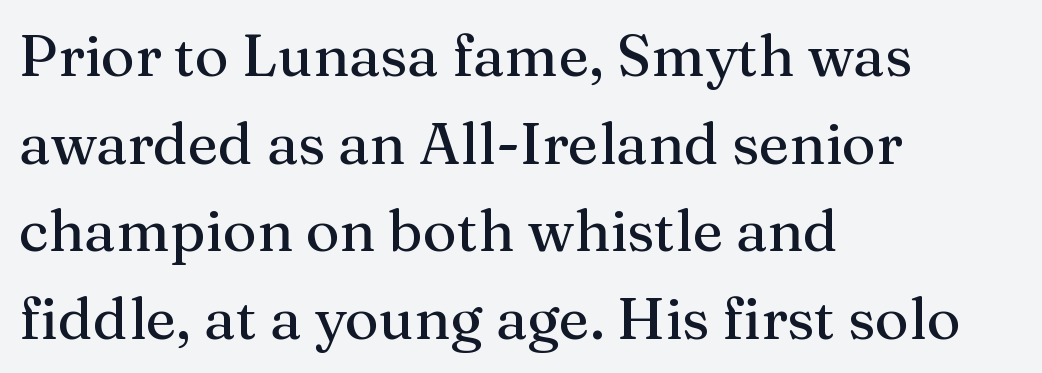
{"serif": "yes", "italic": "no", "width": "normal", "stroke_contrast": "medium", "x_height": "medium", "monospaced": "no", "underline": "no", "align": "left", "line_spacing": "normal", "line_spacing_ratio": 1.51, "letter_spacing": "normal", "letter_spacing_em": 0.0, "glyph_px": 58}
